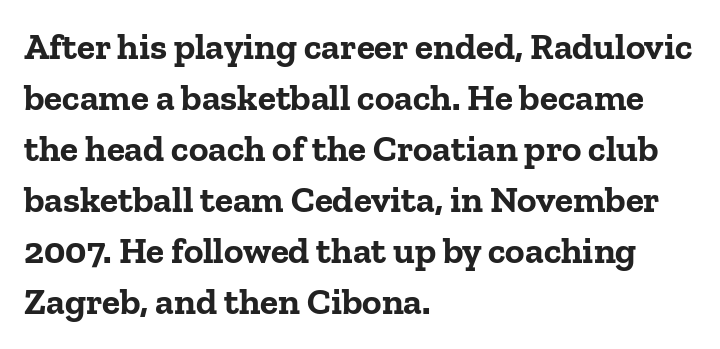
Q: Is the text bold? A: Yes.
Q: Is the text italic (slanted)? A: No, it is upright.
Q: Is the typeface a serif or a sans-serif typeface? A: Serif.
Q: Is the text underlined? A: No.
Q: How is the paragraph aligned? A: Left-aligned.
Q: Is the spacing between letters normal or unusually wide? A: Normal.
Q: Is the spacing between lines tight, normal or loose? A: Normal.
Q: Width (condensed, normal, or wide)? A: Normal.
Q: Stroke contrast? A: Low.
Q: x-height? A: Medium.
Q: Monospaced? A: No.
